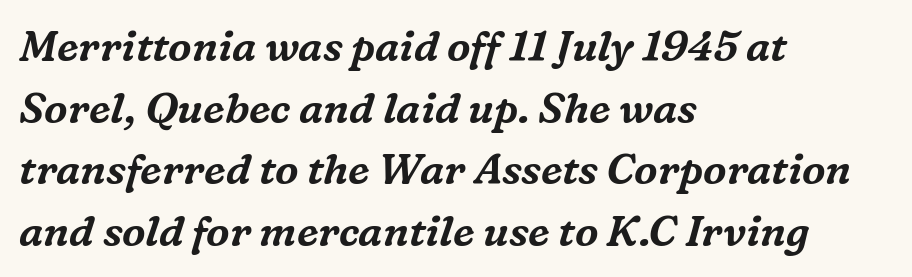
Baseline-to-baseline distance is the conventional proportion of letter height. Style check: oblique. The letters carry serifs — small finishing strokes at the ends of their stems. Each word holds together tightly as a unit, with standard inter-letter gaps.
